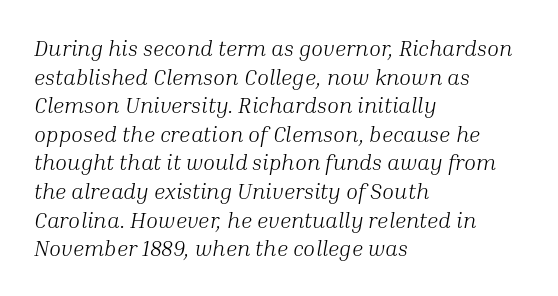
Q: Is the text bold? A: No.
Q: Is the text italic (slanted)? A: Yes, it leans right by about 10 degrees.
Q: Is the text underlined? A: No.
Q: How is the paragraph aligned? A: Left-aligned.
Q: Is the spacing between letters normal or unusually wide? A: Normal.
Q: Is the spacing between lines tight, normal or loose? A: Normal.
